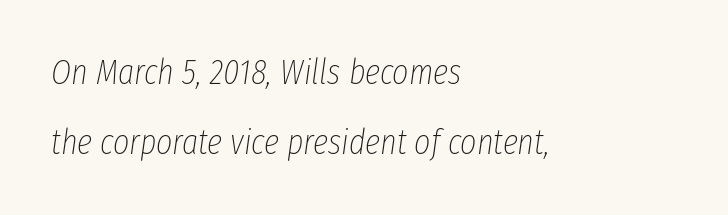
Q: Is the text bold? A: No.
Q: Is the text italic (slanted)? A: Yes, it leans right by about 8 degrees.
Q: Is the text underlined? A: No.
Q: How is the paragraph aligned? A: Left-aligned.
Q: Is the spacing between letters normal or unusually wide? A: Normal.
Q: Is the spacing between lines tight, normal or loose? A: Loose.
Q: Width (condensed, normal, or wide)? A: Condensed.
Q: Stroke contrast? A: Low.
Q: x-height? A: Medium.
Q: Monospaced? A: No.
